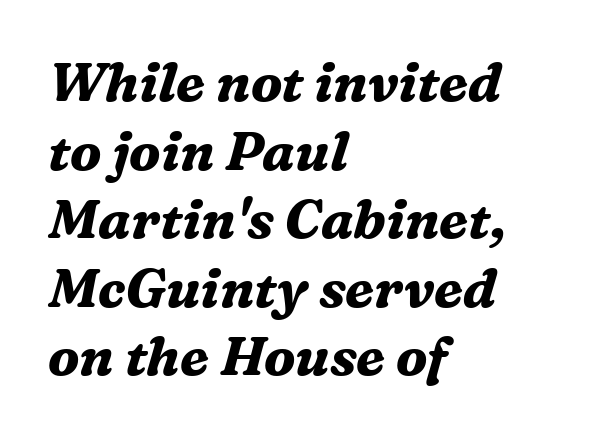
{"serif": "yes", "italic": "yes", "lean": "right", "slant_degrees": 16, "bold": "yes", "weight": "bold", "width": "normal", "stroke_contrast": "medium", "x_height": "medium", "monospaced": "no", "underline": "no", "align": "left", "line_spacing": "normal", "line_spacing_ratio": 1.27, "letter_spacing": "normal", "letter_spacing_em": 0.0, "glyph_px": 54}
